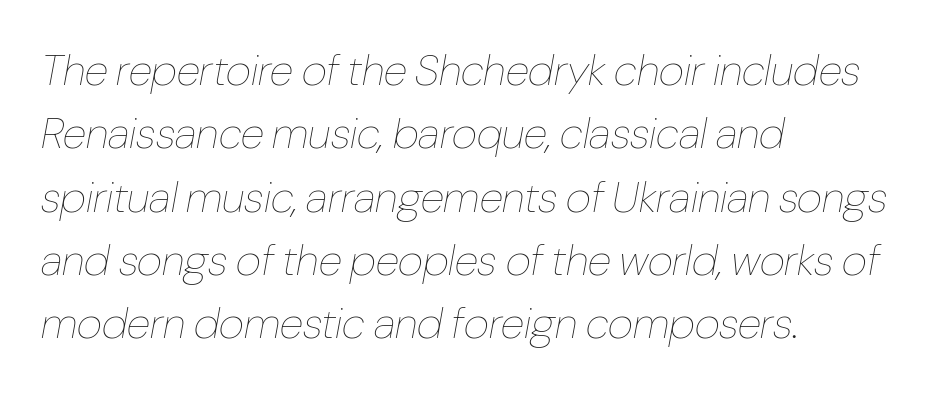
The image shows 44 px thin, condensed type, italic (leaning right); set left-aligned, normal line spacing (1.44x), normal letter spacing, not underlined; low stroke contrast and a medium x-height.
